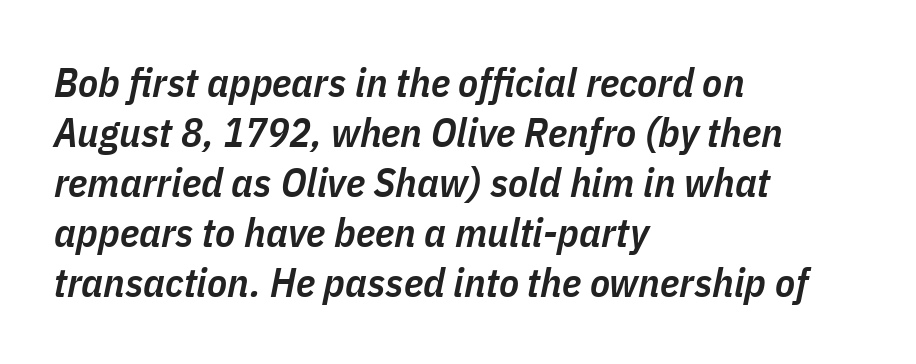
Does the lettering tilt? It does — this is italic. Bare-footed words on every line. The rendering keeps characters at their native spacing. Is the type bold? Partly — it's a semibold, heavier than regular but not fully bold.
